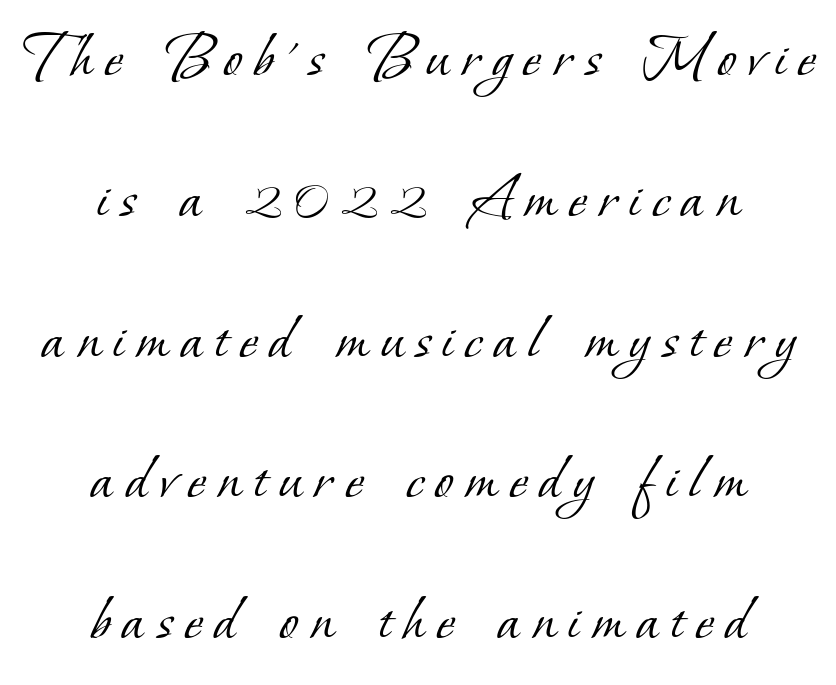
Q: Is the text bold? A: No.
Q: Is the typeface a serif or a sans-serif typeface? A: Serif.
Q: Is the text underlined? A: No.
Q: How is the paragraph aligned? A: Centered.
Q: Is the spacing between lines tight, normal or loose? A: Loose.
Q: Width (condensed, normal, or wide)? A: Normal.
Q: Stroke contrast? A: Low.
Q: x-height? A: Small.
Q: Monospaced? A: No.
